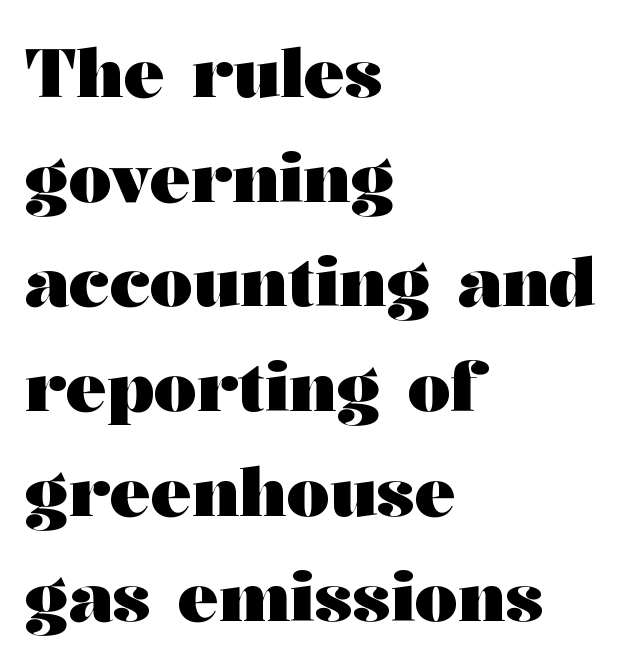
Q: Is the text bold? A: Yes.
Q: Is the text italic (slanted)? A: No, it is upright.
Q: Is the typeface a serif or a sans-serif typeface? A: Serif.
Q: Is the text underlined? A: No.
Q: How is the paragraph aligned? A: Left-aligned.
Q: Is the spacing between letters normal or unusually wide? A: Normal.
Q: Is the spacing between lines tight, normal or loose? A: Normal.
Q: Width (condensed, normal, or wide)? A: Wide.
Q: Stroke contrast? A: Medium.
Q: x-height? A: Medium.
Q: Monospaced? A: No.
